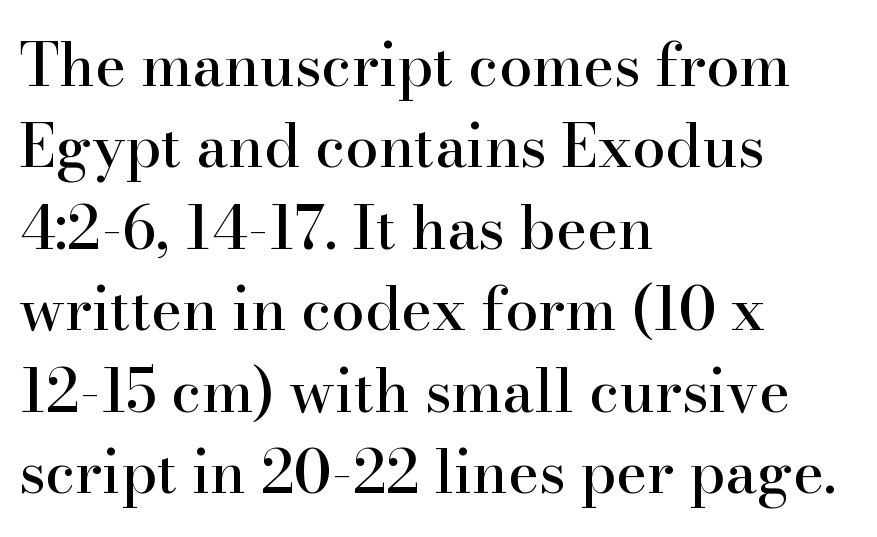
Q: Is the text italic (slanted)? A: No, it is upright.
Q: Is the typeface a serif or a sans-serif typeface? A: Serif.
Q: Is the text underlined? A: No.
Q: How is the paragraph aligned? A: Left-aligned.
Q: Is the spacing between letters normal or unusually wide? A: Normal.
Q: Is the spacing between lines tight, normal or loose? A: Normal.
Q: Width (condensed, normal, or wide)? A: Normal.
Q: Stroke contrast? A: High.
Q: x-height? A: Small.
Q: Monospaced? A: No.
